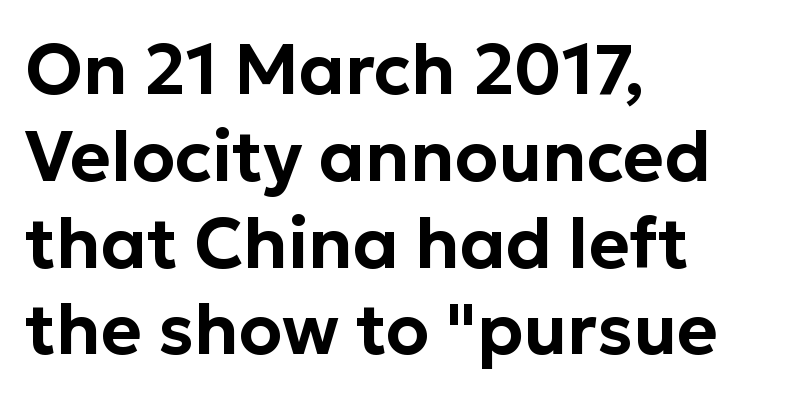
{"serif": "no", "italic": "no", "width": "normal", "stroke_contrast": "low", "x_height": "medium", "monospaced": "no", "underline": "no", "align": "left", "line_spacing_ratio": 1.24, "letter_spacing": "normal", "letter_spacing_em": 0.0, "glyph_px": 70}
